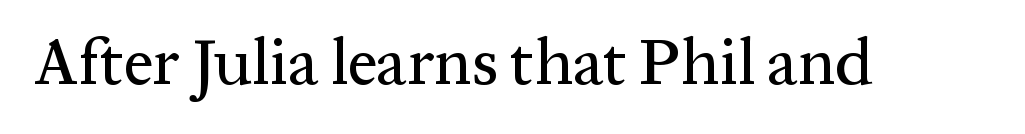
Q: Is the text italic (slanted)? A: No, it is upright.
Q: Is the typeface a serif or a sans-serif typeface? A: Serif.
Q: Is the text underlined? A: No.
Q: Is the spacing between letters normal or unusually wide? A: Normal.
Q: Width (condensed, normal, or wide)? A: Normal.
Q: Stroke contrast? A: Medium.
Q: x-height? A: Medium.
Q: Monospaced? A: No.
